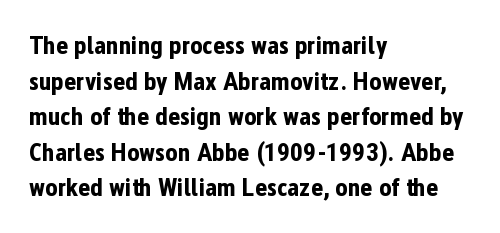
Descenders are the only things crossing below the line. Weight: bold. The tracking reads as untouched default to a designer's eye. A typesetter would mark this as roman, not italic.
